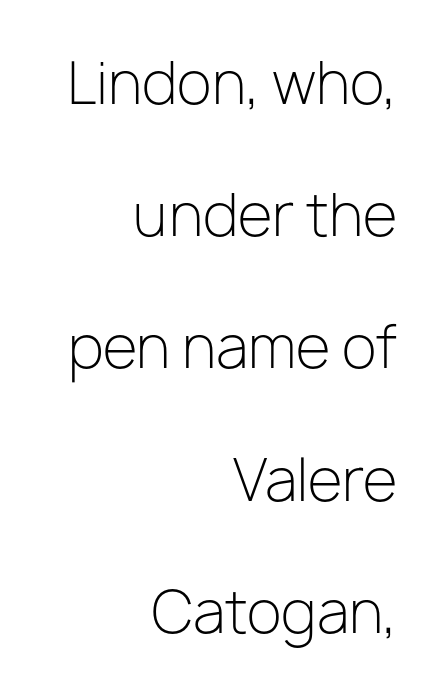
Varying glyph widths throughout — classic text-font behaviour. The font is comparable to plain body text, perhaps lighter. Honestly, the letter spacing is just normal — you wouldn't notice it. Anything drawn beneath the words? Only blank space. Baseline-to-baseline distance is far greater than the letter height.
